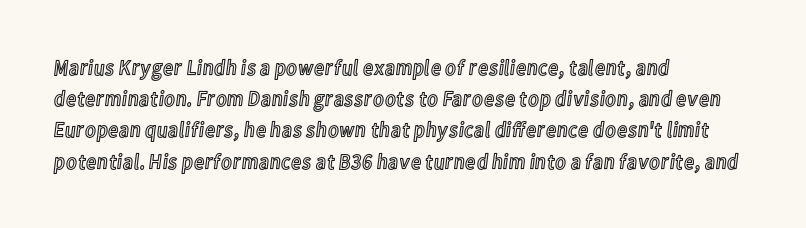
You could call the tracking neutral — neither tight nor loose. Descenders hang freely into open space. Vertical spacing — default. The compositor pushed each line to the left boundary.
